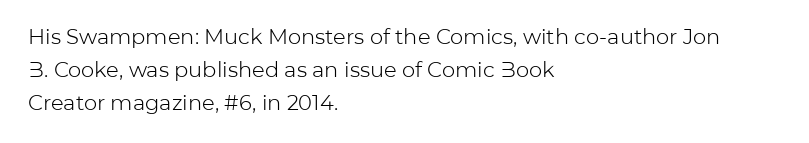
The image shows 21 px text type, upright; set left-aligned, normal line spacing (1.56x), normal letter spacing, not underlined.
